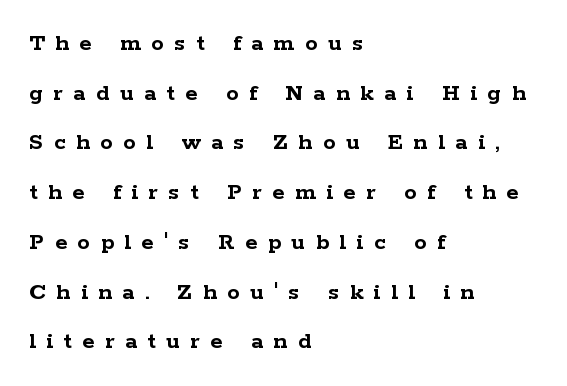
The image shows 25 px bold type, upright; set left-aligned, loose line spacing (1.99x), unusually wide letter spacing (+0.42 em), not underlined.
